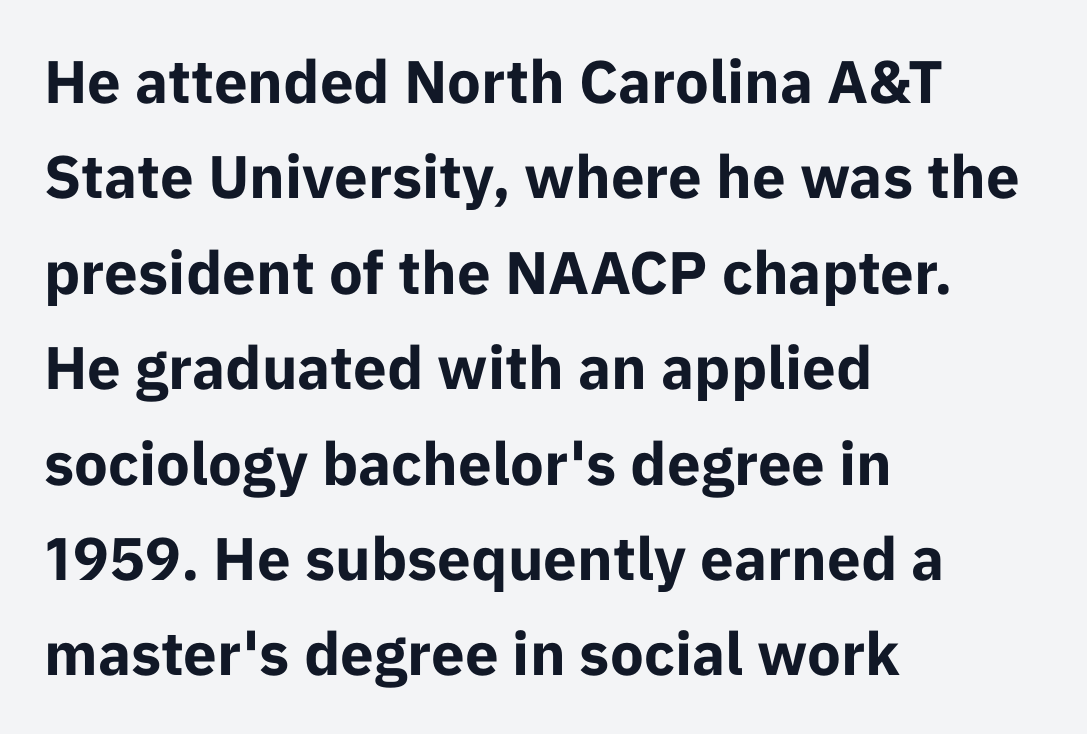
{"serif": "no", "italic": "no", "bold": "yes", "weight": "bold", "width": "normal", "stroke_contrast": "low", "x_height": "medium", "monospaced": "no", "underline": "no", "align": "left", "line_spacing": "normal", "line_spacing_ratio": 1.59, "letter_spacing": "normal", "letter_spacing_em": 0.0, "glyph_px": 60}
